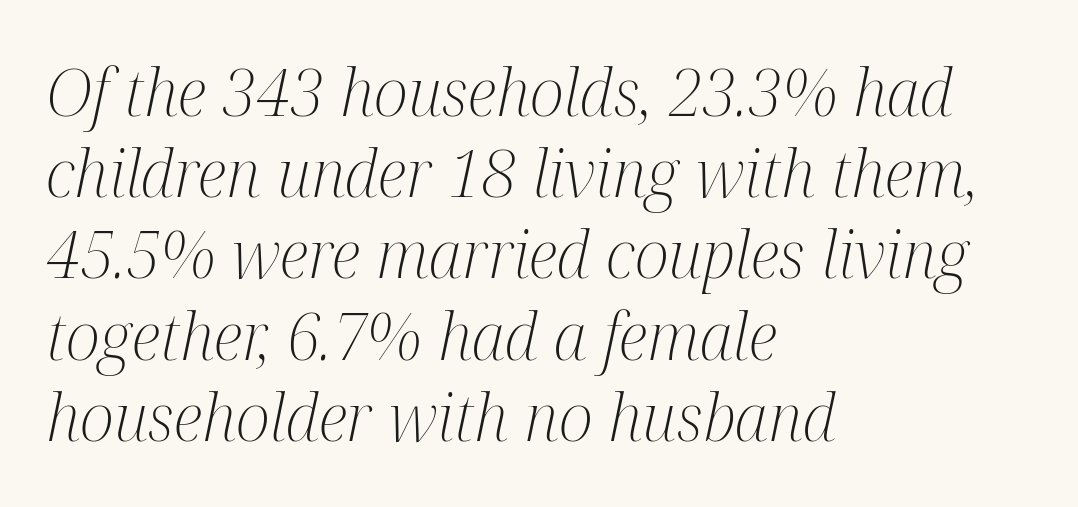
Q: Is the text bold? A: No.
Q: Is the text italic (slanted)? A: Yes, it leans right by about 12 degrees.
Q: Is the typeface a serif or a sans-serif typeface? A: Serif.
Q: Is the text underlined? A: No.
Q: How is the paragraph aligned? A: Left-aligned.
Q: Is the spacing between letters normal or unusually wide? A: Normal.
Q: Is the spacing between lines tight, normal or loose? A: Normal.
Q: Width (condensed, normal, or wide)? A: Condensed.
Q: Stroke contrast? A: Medium.
Q: x-height? A: Medium.
Q: Monospaced? A: No.
